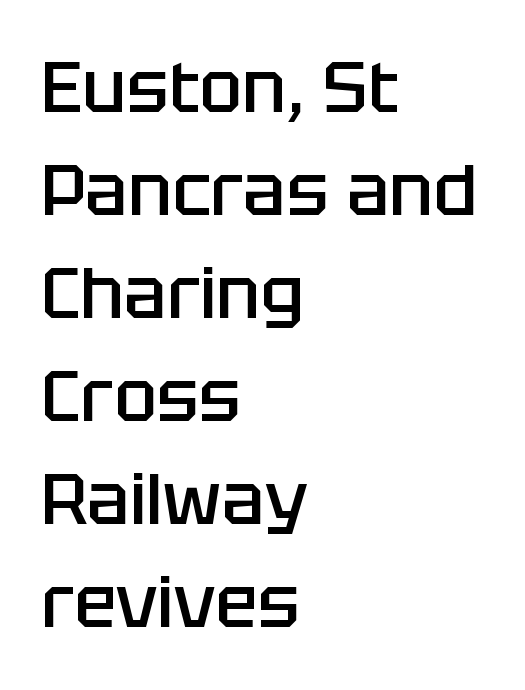
{"serif": "no", "italic": "no", "bold": "semi", "weight": "semibold", "width": "normal", "stroke_contrast": "low", "x_height": "large", "monospaced": "no", "underline": "no", "align": "left", "line_spacing": "normal", "line_spacing_ratio": 1.45, "letter_spacing": "normal", "letter_spacing_em": 0.0, "glyph_px": 71}
